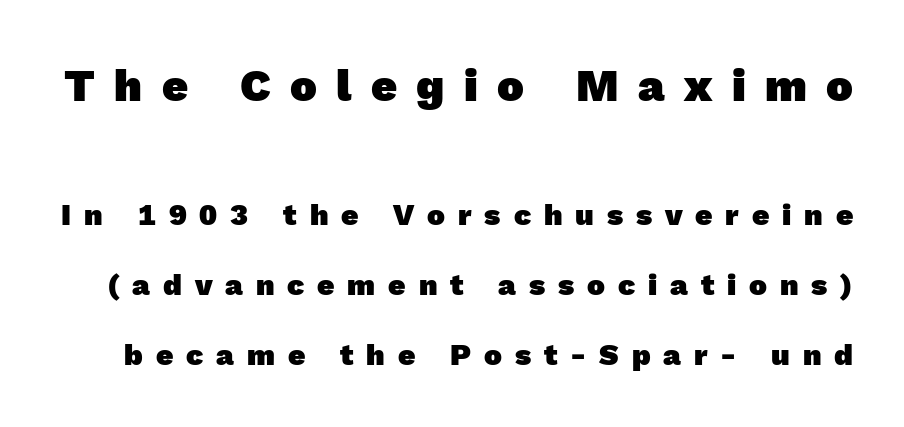
Q: Is the text bold? A: Yes.
Q: Is the typeface a serif or a sans-serif typeface? A: Sans-serif.
Q: Is the text underlined? A: No.
Q: Is the spacing between letters normal or unusually wide? A: Unusually wide.
Q: Is the spacing between lines tight, normal or loose? A: Loose.
Q: Which block of text is set in a larger size, the first (top) or the second (bottom)? A: The first (top) one.
Q: Width (condensed, normal, or wide)? A: Normal.
Q: x-height? A: Medium.
Q: Monospaced? A: No.
